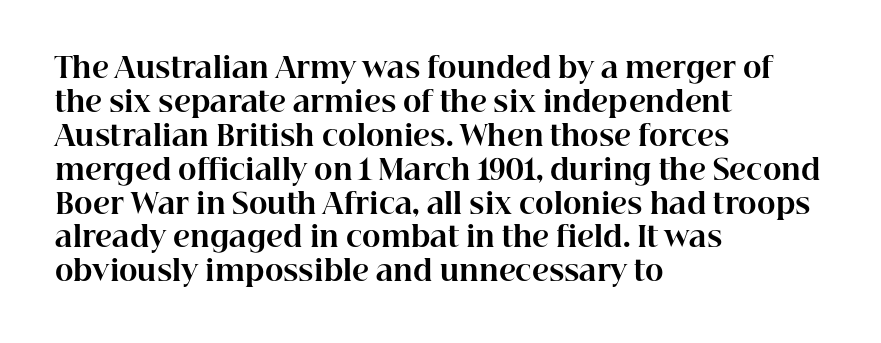
Q: Is the text bold? A: Yes.
Q: Is the text italic (slanted)? A: No, it is upright.
Q: Is the typeface a serif or a sans-serif typeface? A: Serif.
Q: Is the text underlined? A: No.
Q: How is the paragraph aligned? A: Left-aligned.
Q: Is the spacing between letters normal or unusually wide? A: Normal.
Q: Width (condensed, normal, or wide)? A: Normal.
Q: Stroke contrast? A: High.
Q: x-height? A: Medium.
Q: Monospaced? A: No.
